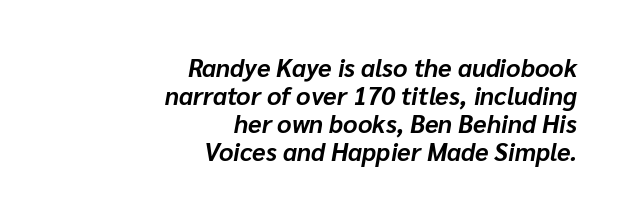
The image shows 25 px bold type, italic (leaning right); set right-aligned, tight line spacing (1.12x), normal letter spacing, not underlined.
